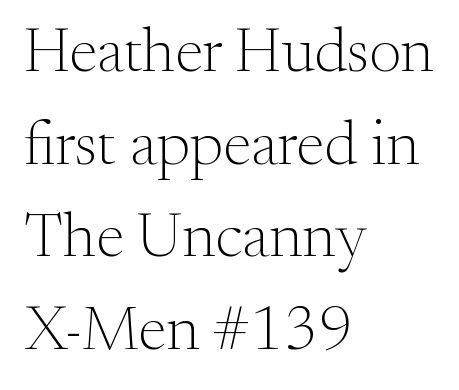
{"serif": "yes", "italic": "no", "bold": "no", "weight": "light", "width": "normal", "stroke_contrast": "medium", "x_height": "small", "monospaced": "no", "underline": "no", "align": "left", "line_spacing": "normal", "line_spacing_ratio": 1.47, "letter_spacing": "normal", "letter_spacing_em": 0.0, "glyph_px": 63}
